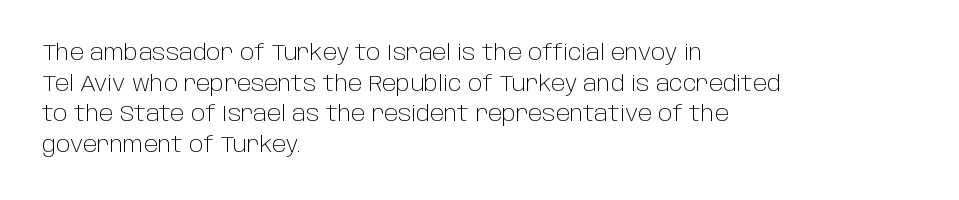
{"italic": "no", "bold": "no", "underline": "no", "align": "left", "line_spacing": "normal", "line_spacing_ratio": 1.39, "letter_spacing": "normal", "letter_spacing_em": 0.0, "glyph_px": 22}
